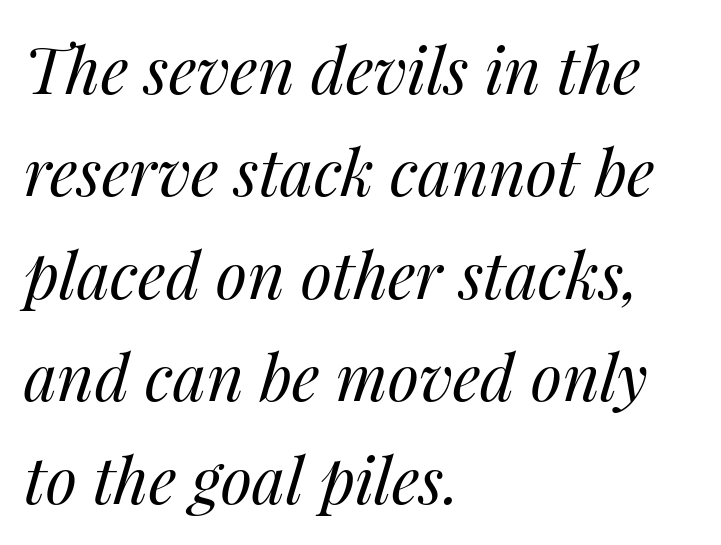
Q: Is the text bold? A: No.
Q: Is the text italic (slanted)? A: Yes, it leans right by about 14 degrees.
Q: Is the text underlined? A: No.
Q: How is the paragraph aligned? A: Left-aligned.
Q: Is the spacing between letters normal or unusually wide? A: Normal.
Q: Is the spacing between lines tight, normal or loose? A: Normal.
Q: Width (condensed, normal, or wide)? A: Normal.
Q: Stroke contrast? A: Medium.
Q: x-height? A: Medium.
Q: Monospaced? A: No.
